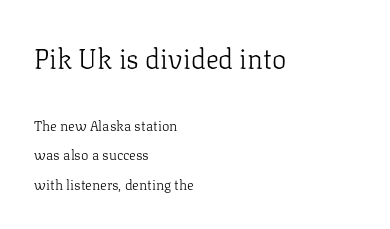
Q: Is the text bold? A: No.
Q: Is the text italic (slanted)? A: No, it is upright.
Q: Is the text underlined? A: No.
Q: How is the paragraph aligned? A: Left-aligned.
Q: Is the spacing between letters normal or unusually wide? A: Normal.
Q: Is the spacing between lines tight, normal or loose? A: Loose.
Q: Which block of text is set in a larger size, the first (top) or the second (bottom)? A: The first (top) one.
